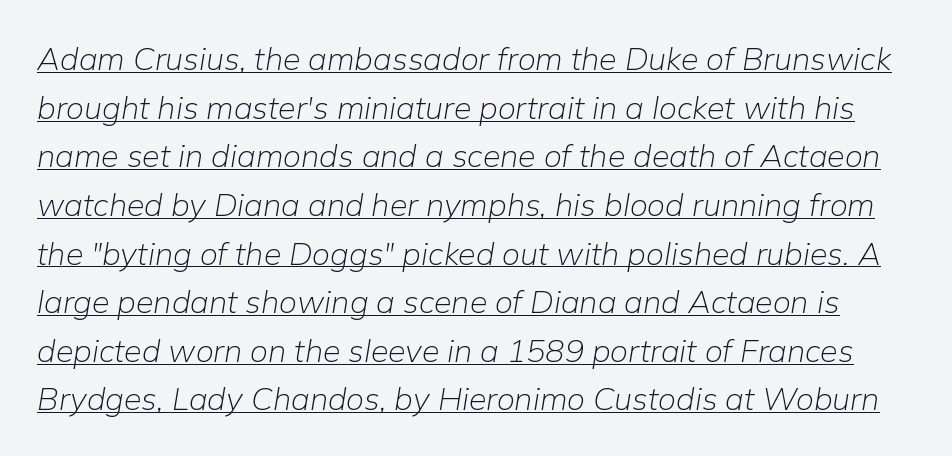
Q: Is the text bold? A: No.
Q: Is the text italic (slanted)? A: Yes, it leans right by about 9 degrees.
Q: Is the text underlined? A: Yes.
Q: Is the spacing between letters normal or unusually wide? A: Normal.
Q: Is the spacing between lines tight, normal or loose? A: Normal.
Q: Width (condensed, normal, or wide)? A: Normal.
Q: Stroke contrast? A: Low.
Q: x-height? A: Medium.
Q: Monospaced? A: No.
